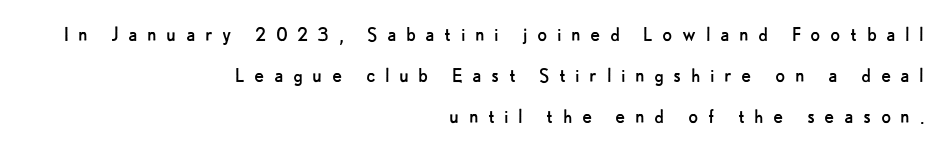
The image shows 23 px text type, upright; set right-aligned, line spacing 1.78x, unusually wide letter spacing (+0.41 em), not underlined.
